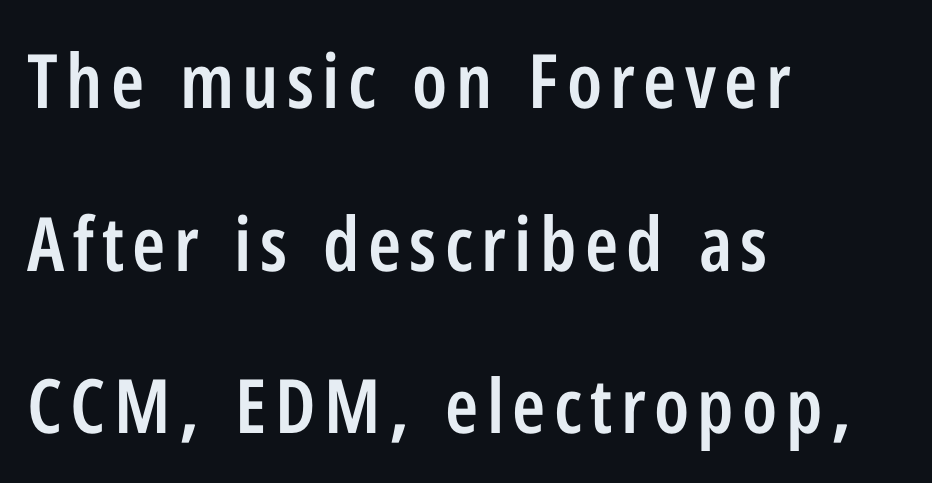
{"serif": "no", "italic": "no", "bold": "semi", "weight": "semibold", "width": "condensed", "stroke_contrast": "low", "x_height": "medium", "monospaced": "no", "underline": "no", "align": "left", "line_spacing": "loose", "line_spacing_ratio": 2.17, "glyph_px": 75}
